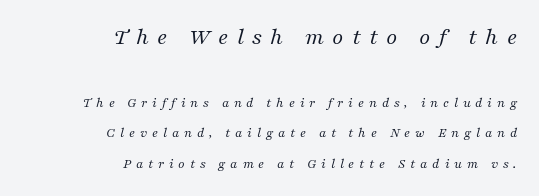
Q: Is the text bold? A: No.
Q: Is the text italic (slanted)? A: Yes, it leans right by about 16 degrees.
Q: Is the text underlined? A: No.
Q: How is the paragraph aligned? A: Right-aligned.
Q: Is the spacing between letters normal or unusually wide? A: Unusually wide.
Q: Is the spacing between lines tight, normal or loose? A: Loose.
Q: Which block of text is set in a larger size, the first (top) or the second (bottom)? A: The first (top) one.
